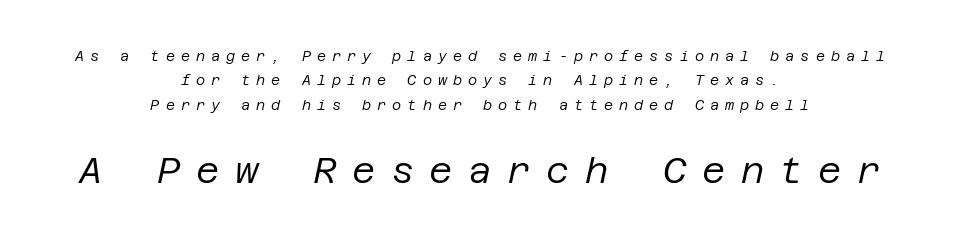
The baseline area is clear. Horizontal alignment here is central, giving a formal, balanced look. The gaps between neighbouring characters are conspicuously large. Weight: regular or lighter.
